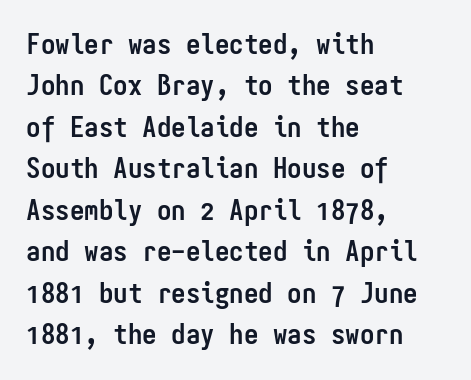
Descenders hang freely into open space. Vertically, the passage feels balanced, rows spaced as you'd expect. The passage shown is typed in a monospace face where columns stay perfectly aligned. Note: no serifs on the glyphs. Tall strokes in this sample are plumb rather than angled. This rendering leaves character spacing at its baseline value.
